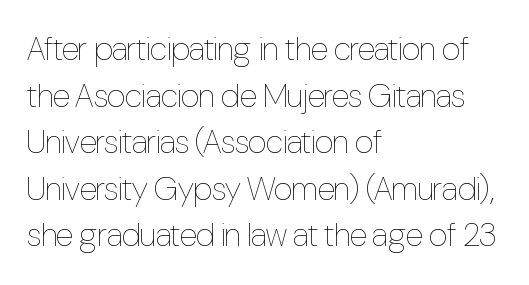
Q: Is the text bold? A: No.
Q: Is the text italic (slanted)? A: No, it is upright.
Q: Is the text underlined? A: No.
Q: How is the paragraph aligned? A: Left-aligned.
Q: Is the spacing between letters normal or unusually wide? A: Normal.
Q: Is the spacing between lines tight, normal or loose? A: Normal.
Q: Width (condensed, normal, or wide)? A: Condensed.
Q: Stroke contrast? A: Low.
Q: x-height? A: Medium.
Q: Monospaced? A: No.
